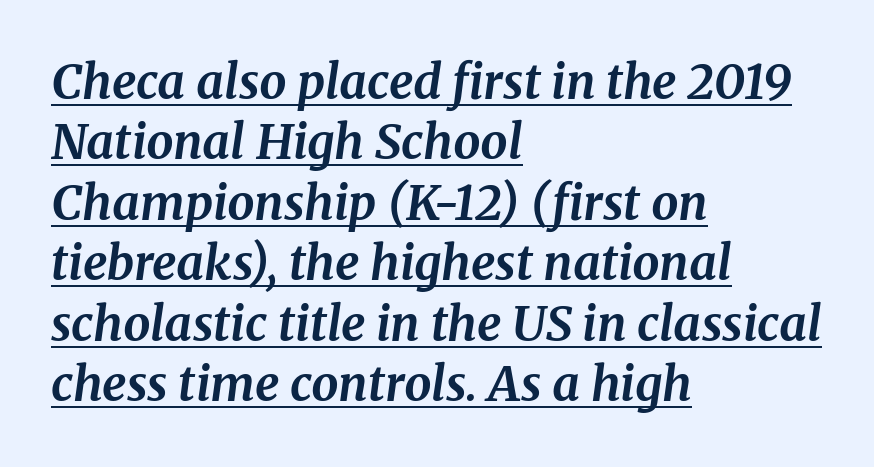
The image shows 48 px bold serif type, italic (leaning right); set left-aligned, normal line spacing (1.26x), normal letter spacing, underlined; medium stroke contrast and a medium x-height.
